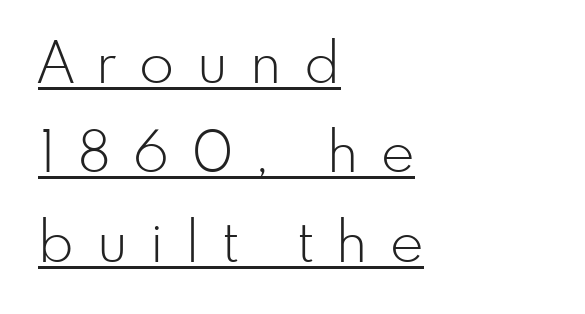
Spacing verdict: proportional, widths tailored to each character. You can tell it's not italic because the verticals are truly vertical. Inter-character spacing is expanded well beyond the font's built-in metrics. Quick note: underline on. Is there much room between lines? A standard amount, neither cramped nor airy. The letters carry no serifs — their stems end cleanly without finishing strokes.
